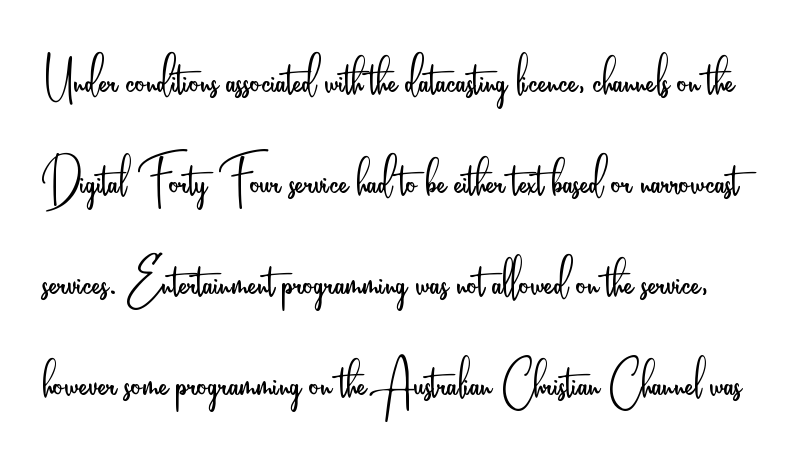
The image shows 64 px light, condensed sans-serif type; set normal line spacing (1.58x), normal letter spacing, not underlined; low stroke contrast and a small x-height.
